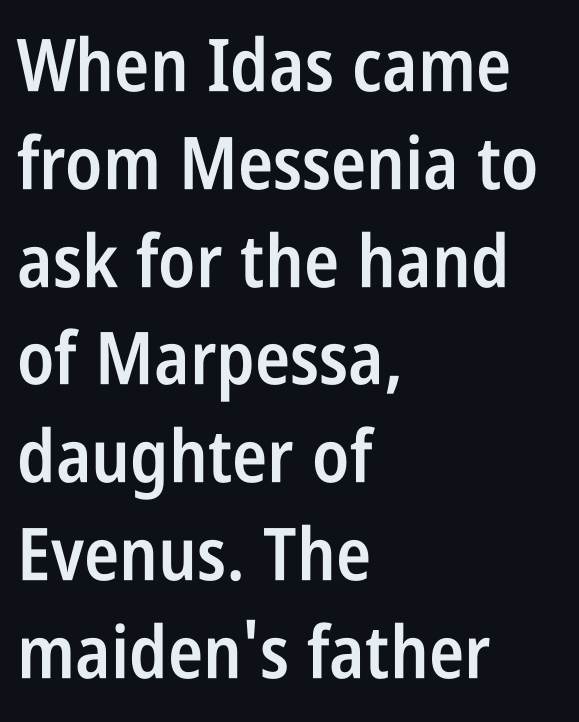
Q: Is the text bold? A: Semi-bold.
Q: Is the text italic (slanted)? A: No, it is upright.
Q: Is the typeface a serif or a sans-serif typeface? A: Sans-serif.
Q: Is the text underlined? A: No.
Q: How is the paragraph aligned? A: Left-aligned.
Q: Is the spacing between letters normal or unusually wide? A: Normal.
Q: Is the spacing between lines tight, normal or loose? A: Normal.
Q: Width (condensed, normal, or wide)? A: Condensed.
Q: Stroke contrast? A: Low.
Q: x-height? A: Large.
Q: Monospaced? A: No.
